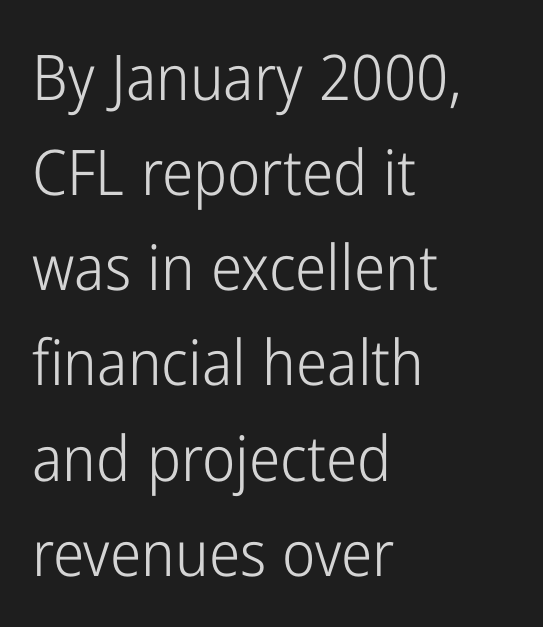
{"serif": "no", "italic": "no", "bold": "no", "weight": "light", "width": "condensed", "stroke_contrast": "low", "x_height": "medium", "monospaced": "no", "underline": "no", "align": "left", "line_spacing": "normal", "line_spacing_ratio": 1.51, "letter_spacing": "normal", "letter_spacing_em": 0.0, "glyph_px": 63}
